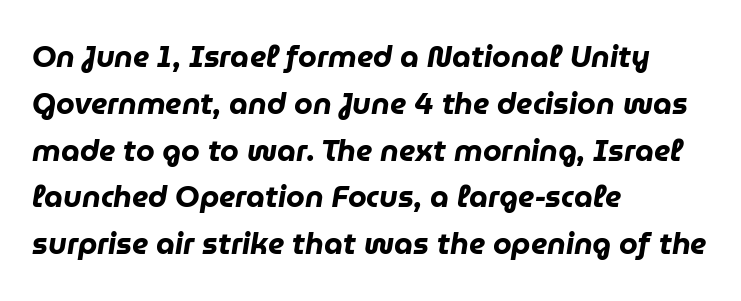
{"italic": "yes", "lean": "right", "slant_degrees": 9, "bold": "yes", "weight": "heavy", "width": "normal", "stroke_contrast": "low", "x_height": "medium", "monospaced": "no", "underline": "no", "align": "left", "line_spacing": "normal", "line_spacing_ratio": 1.56, "letter_spacing": "normal", "letter_spacing_em": 0.0, "glyph_px": 30}
